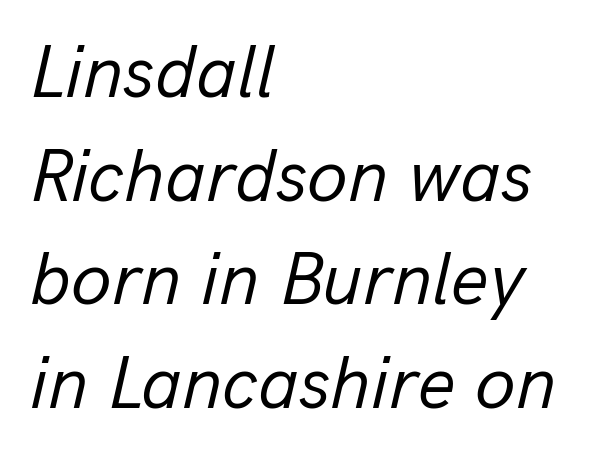
Q: Is the text bold? A: No.
Q: Is the text italic (slanted)? A: Yes, it leans right by about 13 degrees.
Q: Is the text underlined? A: No.
Q: How is the paragraph aligned? A: Left-aligned.
Q: Is the spacing between letters normal or unusually wide? A: Normal.
Q: Is the spacing between lines tight, normal or loose? A: Normal.
Q: Width (condensed, normal, or wide)? A: Normal.
Q: Stroke contrast? A: Low.
Q: x-height? A: Medium.
Q: Monospaced? A: No.
